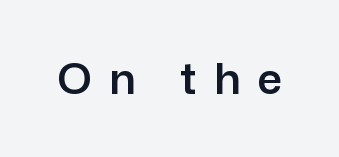
{"serif": "no", "italic": "no", "width": "normal", "stroke_contrast": "low", "x_height": "medium", "monospaced": "no", "underline": "no", "letter_spacing": "wide", "letter_spacing_em": 0.41, "glyph_px": 43}
